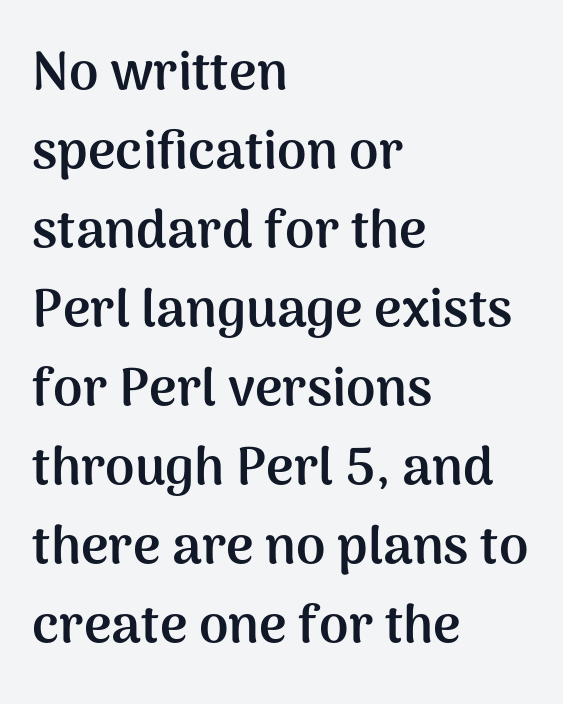
The string is rendered with underlining switched off. The compositor pushed each line to the left boundary. A typesetter would call this proportional, since set widths differ per character. The leading is moderate, giving the passage an even texture.
